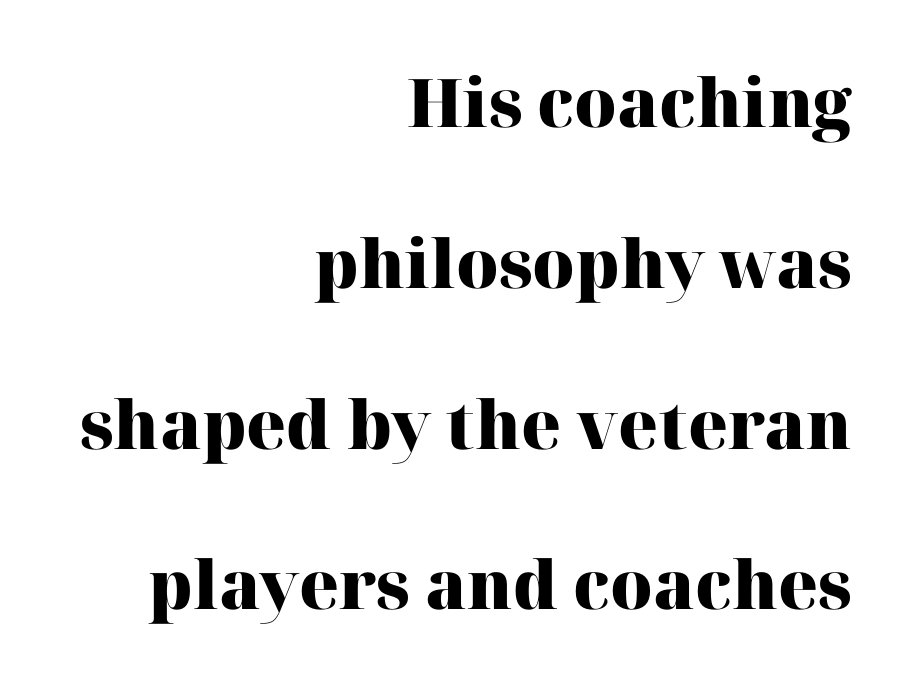
The image shows 67 px heavy serif type, upright; set right-aligned, loose line spacing (2.4x), normal letter spacing, not underlined; high stroke contrast and a medium x-height.
